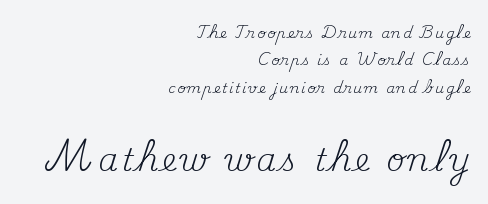
The image shows 31 px regular-weight serif type; set right-aligned, loose line spacing (1.95x), not underlined; the second (bottom) block is 2.21x larger; medium stroke contrast and a small x-height.
